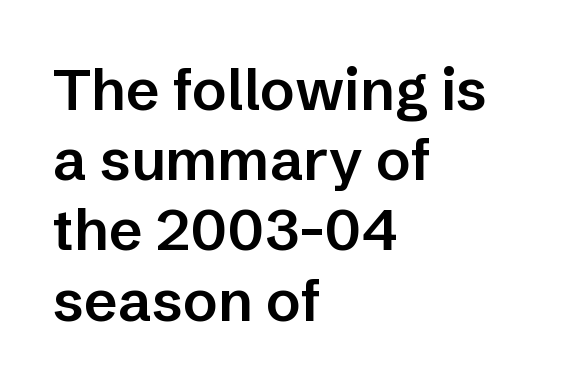
Q: Is the text bold? A: Semi-bold.
Q: Is the text italic (slanted)? A: No, it is upright.
Q: Is the typeface a serif or a sans-serif typeface? A: Sans-serif.
Q: Is the text underlined? A: No.
Q: How is the paragraph aligned? A: Left-aligned.
Q: Is the spacing between letters normal or unusually wide? A: Normal.
Q: Width (condensed, normal, or wide)? A: Normal.
Q: Stroke contrast? A: Low.
Q: x-height? A: Medium.
Q: Monospaced? A: No.
